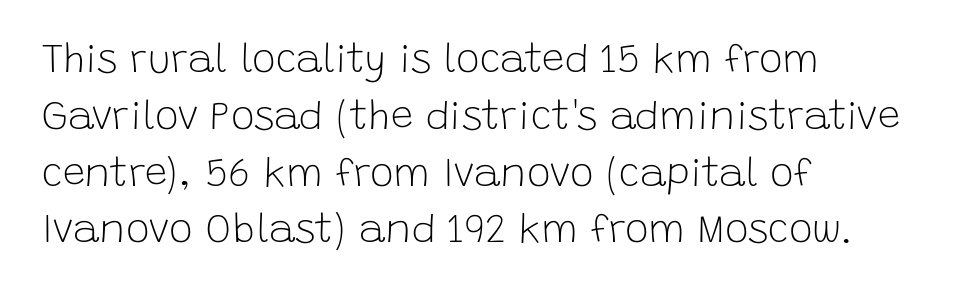
Q: Is the text bold? A: No.
Q: Is the text italic (slanted)? A: No, it is upright.
Q: Is the typeface a serif or a sans-serif typeface? A: Sans-serif.
Q: Is the text underlined? A: No.
Q: How is the paragraph aligned? A: Left-aligned.
Q: Is the spacing between letters normal or unusually wide? A: Normal.
Q: Is the spacing between lines tight, normal or loose? A: Normal.
Q: Width (condensed, normal, or wide)? A: Normal.
Q: Stroke contrast? A: Low.
Q: x-height? A: Large.
Q: Monospaced? A: No.
